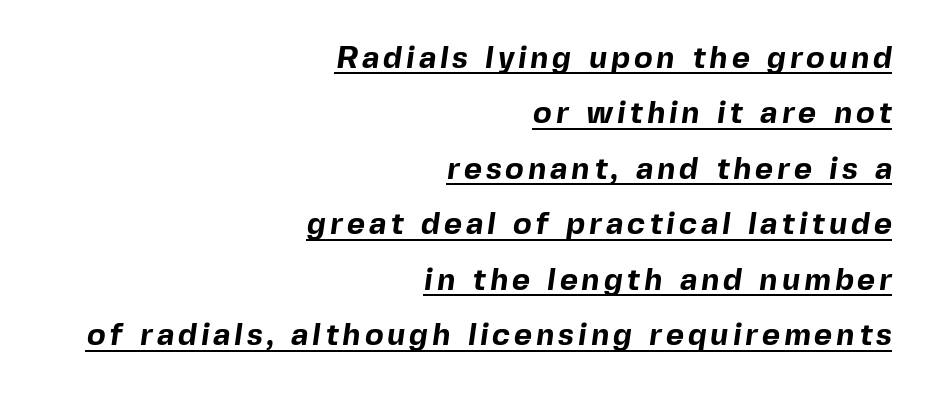
The image shows 31 px bold sans-serif type; set right-aligned, line spacing 1.79x, underlined; a medium x-height.
